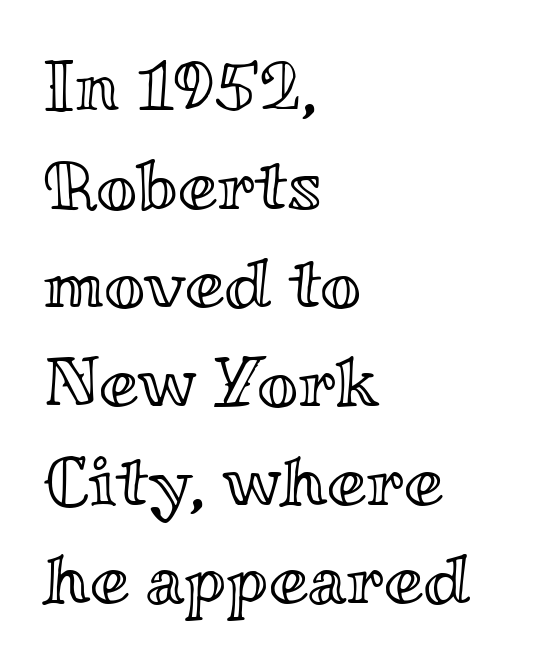
The designer left line spacing at the default. Every character sits straight up, as roman type does. A typesetter would call this proportional, since set widths differ per character. Each word holds together tightly as a unit, with standard inter-letter gaps. Decoration check: the copy has no underline. Left-aligned paragraph, ragged on the right.
